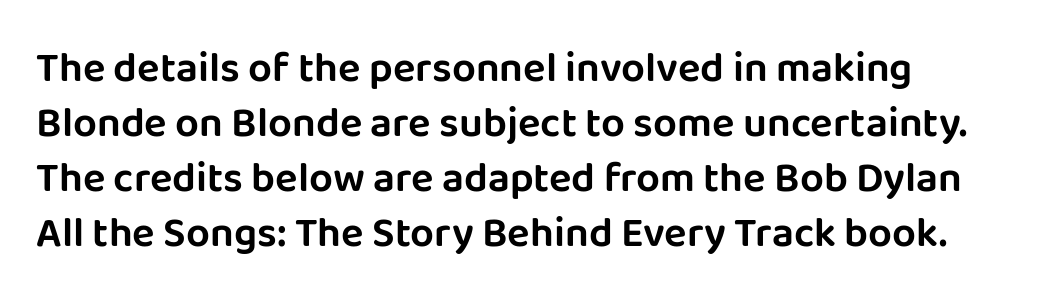
{"serif": "no", "italic": "no", "width": "normal", "stroke_contrast": "low", "x_height": "large", "monospaced": "no", "underline": "no", "line_spacing": "normal", "line_spacing_ratio": 1.31, "letter_spacing": "normal", "letter_spacing_em": 0.0, "glyph_px": 42}
